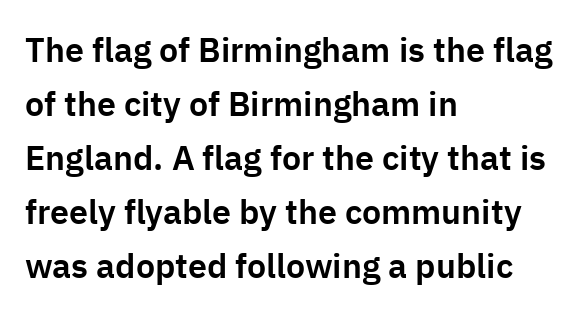
The image shows 34 px sans-serif type, upright; set left-aligned, normal line spacing (1.59x), normal letter spacing, not underlined; low stroke contrast and a medium x-height.
